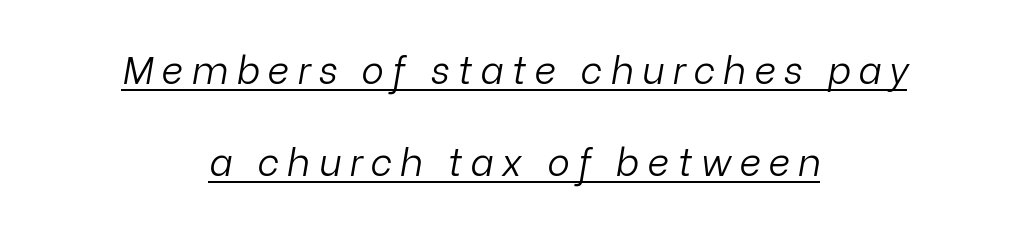
{"italic": "yes", "lean": "right", "slant_degrees": 9, "bold": "no", "weight": "light", "width": "normal", "stroke_contrast": "low", "x_height": "medium", "monospaced": "no", "underline": "yes", "align": "center", "line_spacing": "loose", "line_spacing_ratio": 2.43, "letter_spacing": "wide", "letter_spacing_em": 0.21, "glyph_px": 38}
